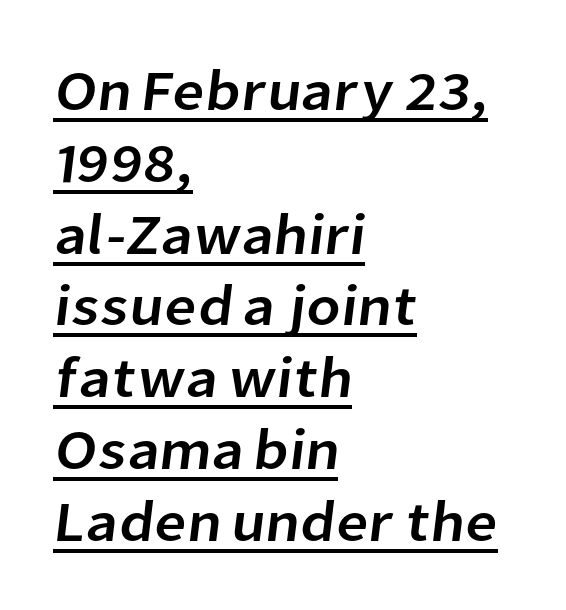
{"serif": "no", "width": "normal", "stroke_contrast": "low", "x_height": "medium", "monospaced": "no", "underline": "yes", "align": "left", "line_spacing": "normal", "line_spacing_ratio": 1.26, "letter_spacing": "normal", "letter_spacing_em": 0.0, "glyph_px": 57}
